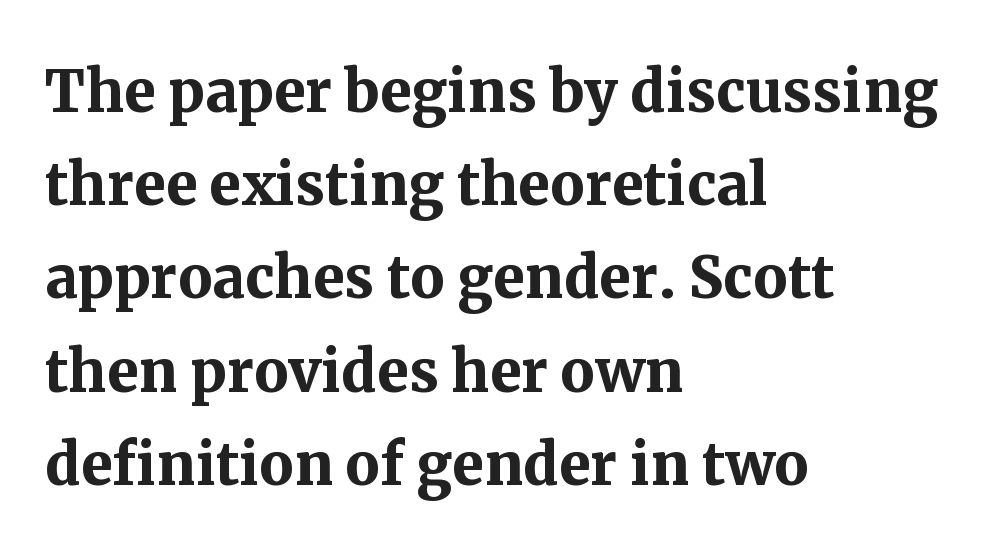
The image shows 77 px semibold serif type, upright; set left-aligned, line spacing 1.21x, normal letter spacing, not underlined; medium stroke contrast and a medium x-height.
